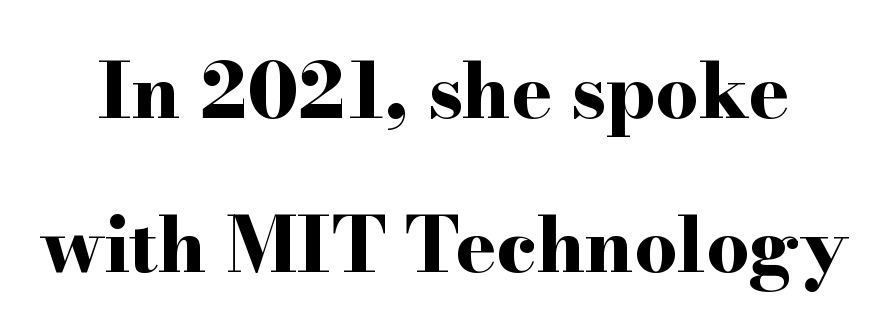
Q: Is the text bold? A: Yes.
Q: Is the text italic (slanted)? A: No, it is upright.
Q: Is the typeface a serif or a sans-serif typeface? A: Serif.
Q: Is the text underlined? A: No.
Q: Is the spacing between letters normal or unusually wide? A: Normal.
Q: Is the spacing between lines tight, normal or loose? A: Loose.
Q: Width (condensed, normal, or wide)? A: Wide.
Q: Stroke contrast? A: High.
Q: x-height? A: Small.
Q: Monospaced? A: No.
